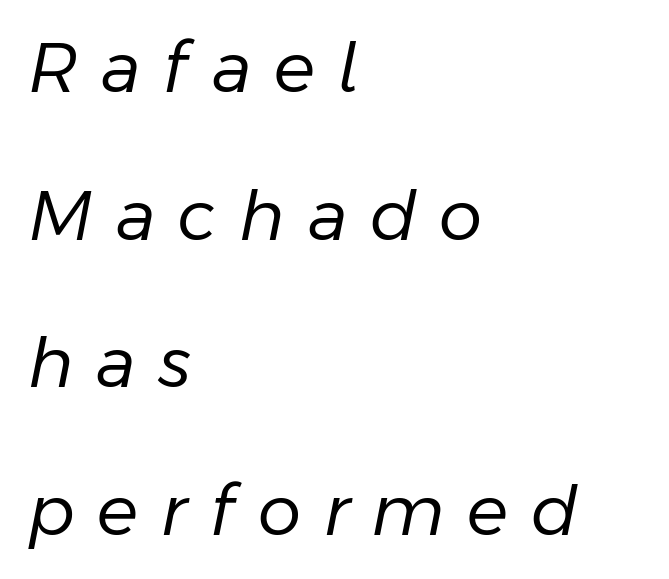
Q: Is the text bold? A: No.
Q: Is the text italic (slanted)? A: Yes, it leans right by about 11 degrees.
Q: Is the text underlined? A: No.
Q: How is the paragraph aligned? A: Left-aligned.
Q: Is the spacing between letters normal or unusually wide? A: Unusually wide.
Q: Is the spacing between lines tight, normal or loose? A: Loose.
Q: Width (condensed, normal, or wide)? A: Normal.
Q: Stroke contrast? A: Low.
Q: x-height? A: Medium.
Q: Monospaced? A: No.
